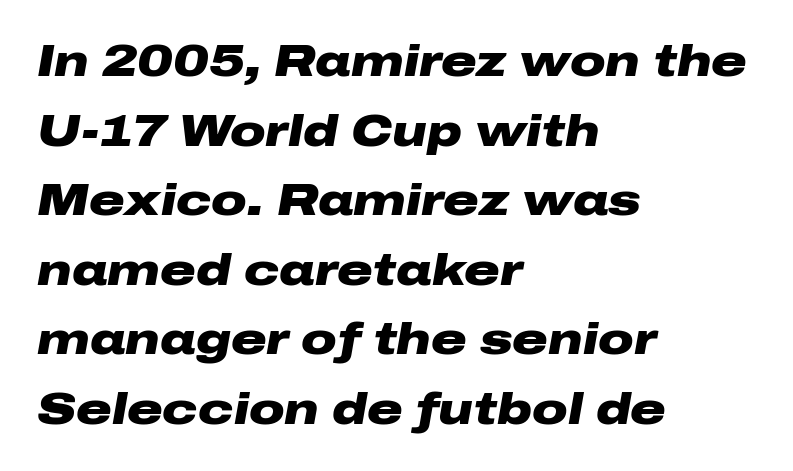
Q: Is the text bold? A: Yes.
Q: Is the text italic (slanted)? A: Yes, it leans right by about 10 degrees.
Q: Is the text underlined? A: No.
Q: How is the paragraph aligned? A: Left-aligned.
Q: Is the spacing between letters normal or unusually wide? A: Normal.
Q: Is the spacing between lines tight, normal or loose? A: Normal.
Q: Width (condensed, normal, or wide)? A: Wide.
Q: Stroke contrast? A: Low.
Q: x-height? A: Medium.
Q: Monospaced? A: No.
